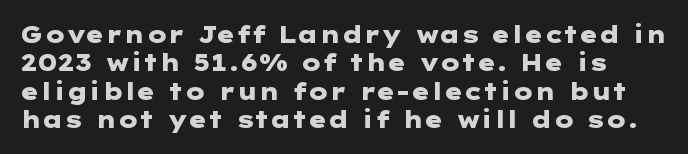
In terms of posture, this sample is upright. Look at the stroke-to-counter ratio: heavy, a bold. Look at the tracking — it's just the regular setting, nothing added. No word sits above an underline.
